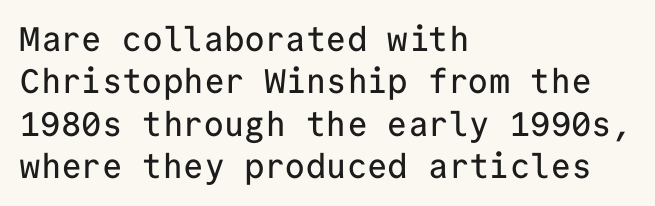
The image shows 34 px sans-serif type, upright, monospaced; set left-aligned, normal line spacing (1.25x), normal letter spacing, not underlined; low stroke contrast and a medium x-height.
